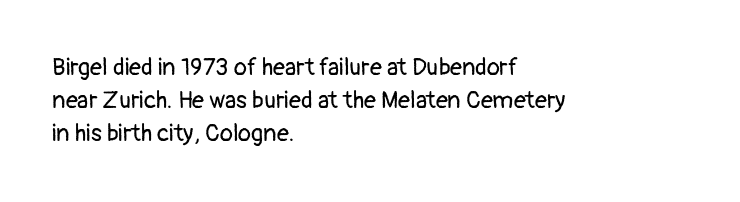
Q: Is the text bold? A: No.
Q: Is the text italic (slanted)? A: No, it is upright.
Q: Is the text underlined? A: No.
Q: How is the paragraph aligned? A: Left-aligned.
Q: Is the spacing between letters normal or unusually wide? A: Normal.
Q: Is the spacing between lines tight, normal or loose? A: Normal.
